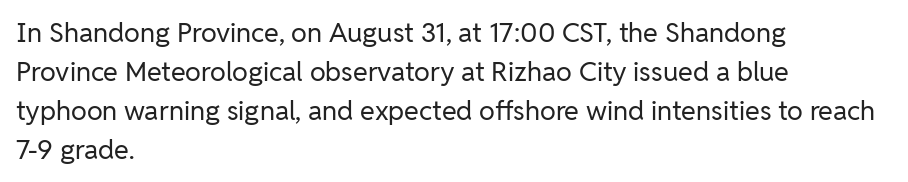
{"italic": "no", "bold": "no", "underline": "no", "align": "left", "line_spacing": "normal", "line_spacing_ratio": 1.44, "letter_spacing": "normal", "letter_spacing_em": 0.0, "glyph_px": 27}
